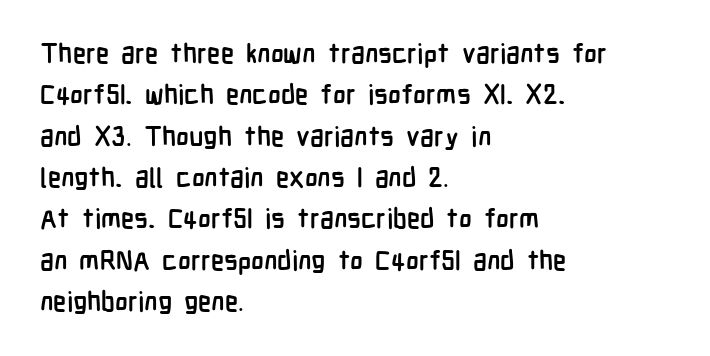
The image shows 27 px bold type, upright; set left-aligned, normal line spacing (1.53x), normal letter spacing, not underlined.
